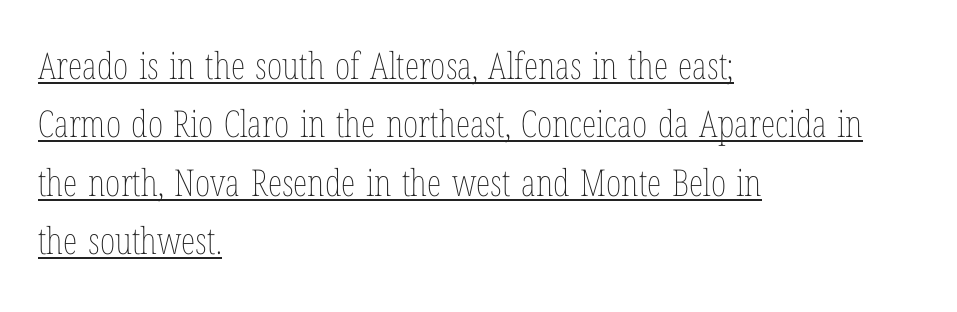
The vertical gap from one line to the next is medium. A roman cut, with each character standing at attention. The paragraph shown leans on its left margin. Is there an underline? Yes — a line sits under the letters. A typesetter would call this proportional, since set widths differ per character.
